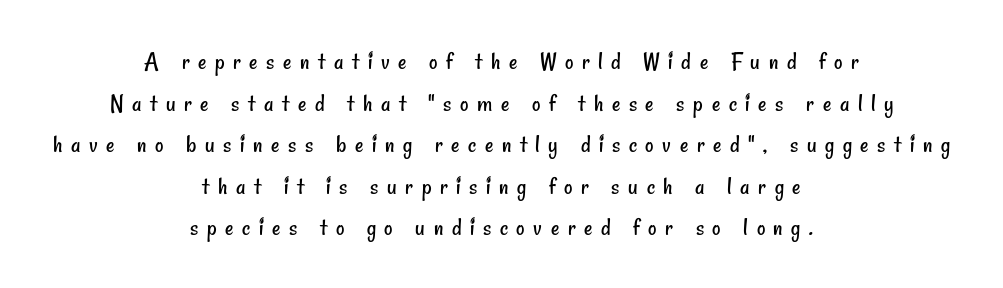
Compared with a flush-left layout, this one balances lines on the center instead. Check under the words: just untouched page. A typesetter would call this heavily tracked-out type. The face looks like a standard text weight, possibly lighter.
